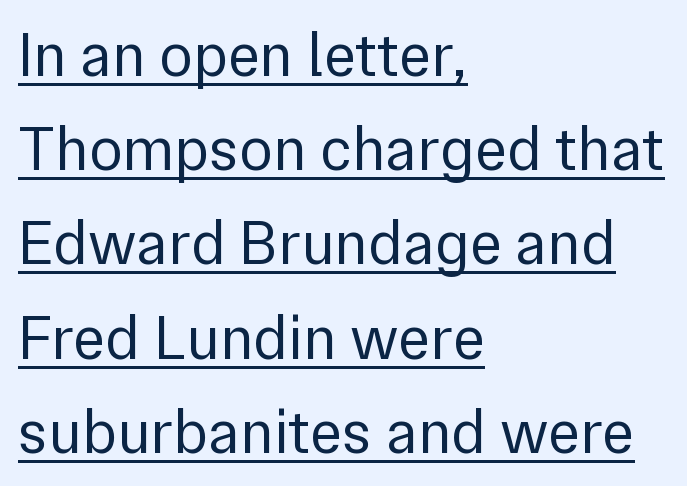
{"serif": "no", "italic": "no", "bold": "no", "weight": "regular", "width": "normal", "x_height": "medium", "monospaced": "no", "underline": "yes", "align": "left", "line_spacing": "normal", "line_spacing_ratio": 1.52, "letter_spacing": "normal", "letter_spacing_em": 0.0, "glyph_px": 62}
